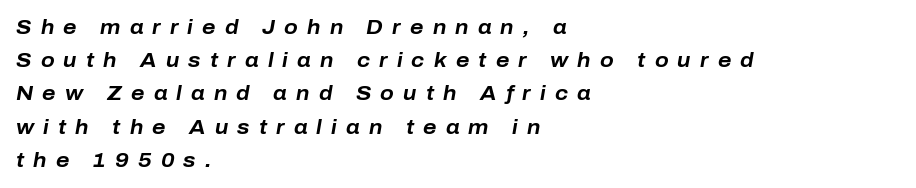
The image shows 20 px bold type, italic (leaning right); set left-aligned, normal line spacing (1.66x), unusually wide letter spacing (+0.46 em), not underlined.
